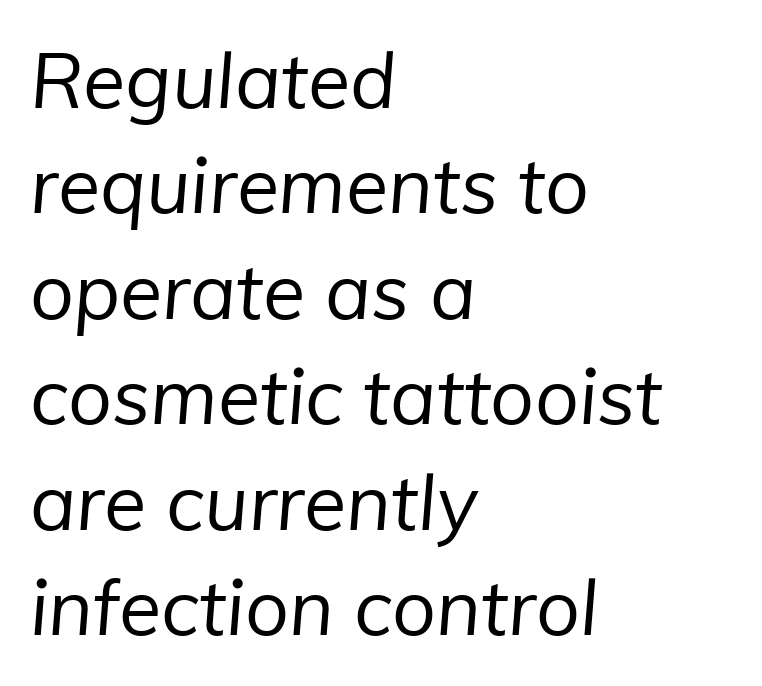
The image shows 77 px regular-weight sans-serif type; set left-aligned, normal line spacing (1.37x), normal letter spacing, not underlined; low stroke contrast and a medium x-height.
